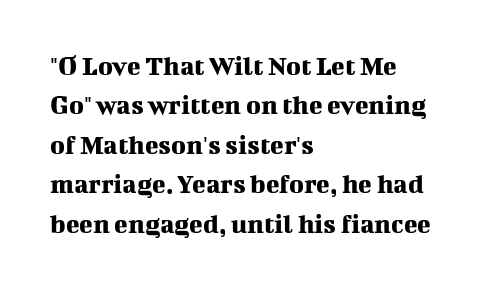
{"serif": "yes", "italic": "no", "width": "normal", "stroke_contrast": "medium", "x_height": "medium", "monospaced": "no", "underline": "no", "align": "left", "line_spacing": "normal", "line_spacing_ratio": 1.41, "letter_spacing": "normal", "letter_spacing_em": 0.0, "glyph_px": 28}
